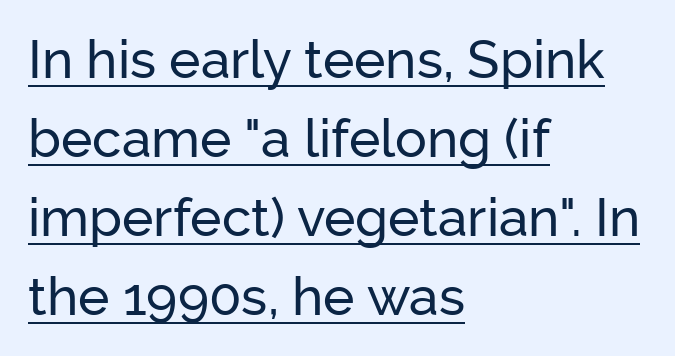
The image shows 53 px sans-serif type, upright; set left-aligned, normal line spacing (1.49x), normal letter spacing, underlined; low stroke contrast and a medium x-height.
